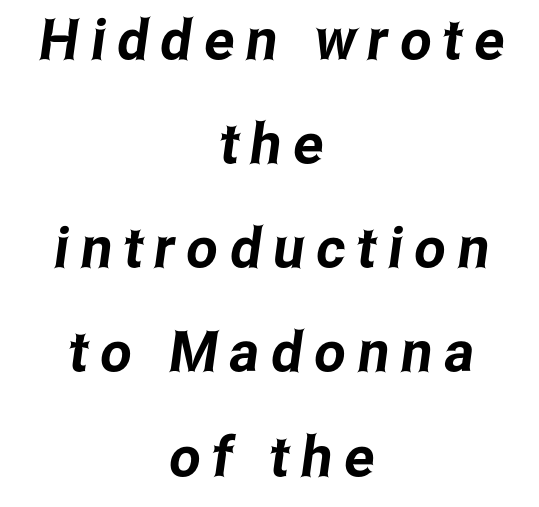
{"serif": "no", "width": "condensed", "stroke_contrast": "low", "x_height": "medium", "monospaced": "no", "underline": "no", "align": "center", "line_spacing_ratio": 1.86, "letter_spacing": "wide", "letter_spacing_em": 0.21, "glyph_px": 56}
